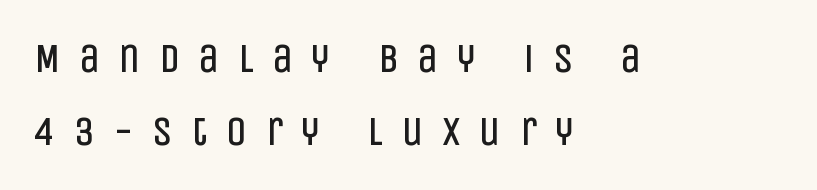
The compositor pushed each line to the left boundary. Heaviness? Minimal to ordinary, like unemphasized prose. This sample uses an upright cut, with every glyph sitting square on the baseline. Compared with typical body copy, the letter spacing here is much looser. Stroke terminals: plain, sans-serif.
